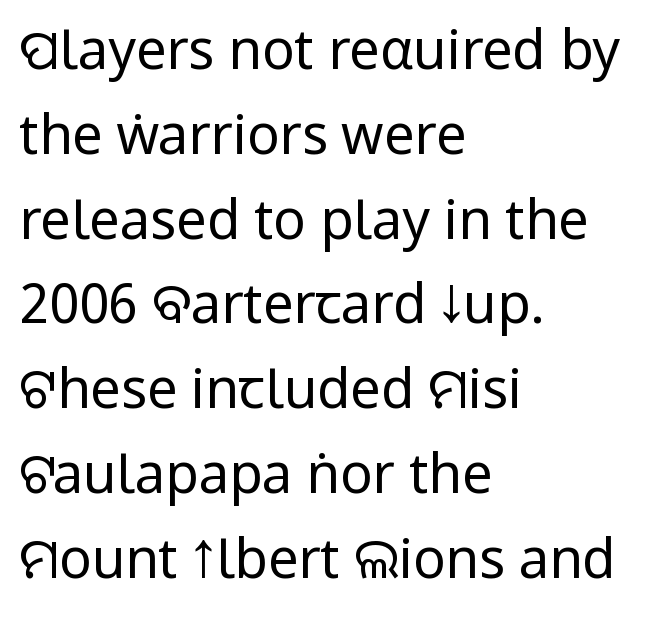
{"serif": "no", "italic": "no", "bold": "no", "weight": "regular", "width": "condensed", "stroke_contrast": "low", "x_height": "large", "monospaced": "no", "underline": "no", "align": "left", "line_spacing": "normal", "line_spacing_ratio": 1.57, "letter_spacing": "normal", "letter_spacing_em": 0.0, "glyph_px": 54}
